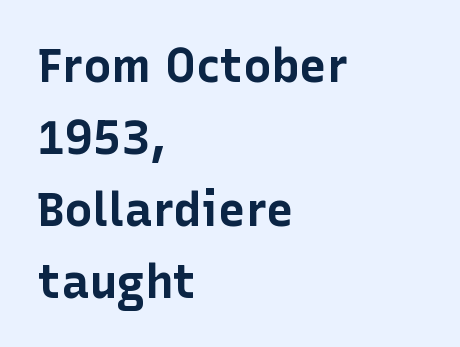
Casual observation: everything's shoved over to the left. A normal amount of white space separates one row of letters from the next. Nobody drew a line under any word here. The font's upright variant was chosen for this text. The letters advance in unequal steps, a hallmark of proportional type. Each letter's strokes conclude bluntly, with no projecting serifs.
